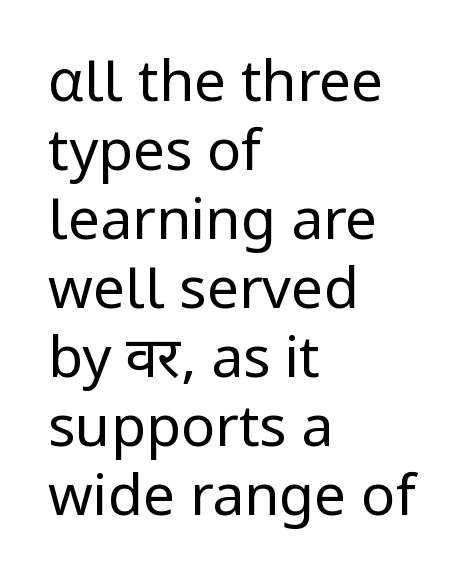
The image shows 57 px regular-weight sans-serif type, upright; set left-aligned, line spacing 1.21x, normal letter spacing, not underlined; low stroke contrast and a medium x-height.
